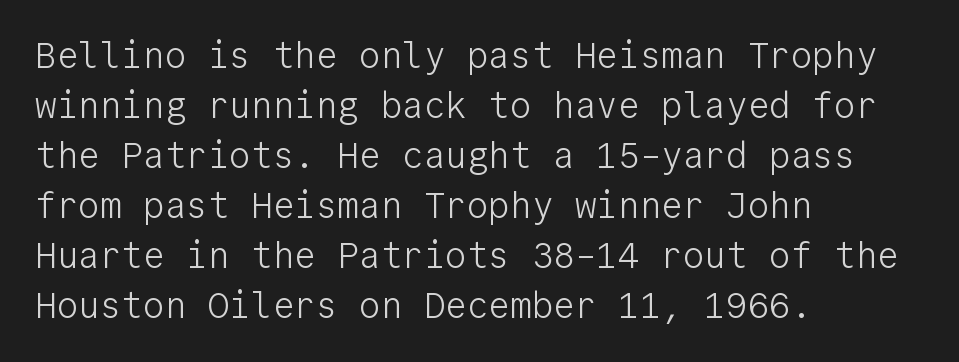
Vertically, the passage feels balanced, rows spaced as you'd expect. A sans-serif font was chosen for this passage. Spacing verdict: monospaced, one width for all characters. Style check: upright. A light-to-regular cut is what we see here. Here the glyphs are tracked normally, forming tight word shapes.
